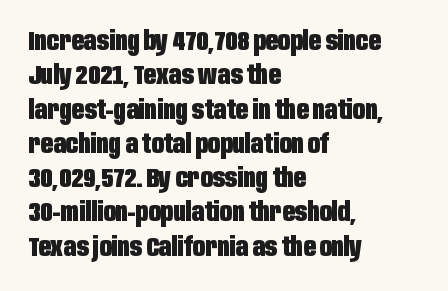
The image shows 27 px bold type, upright; set left-aligned, normal line spacing (1.27x), normal letter spacing, not underlined.
